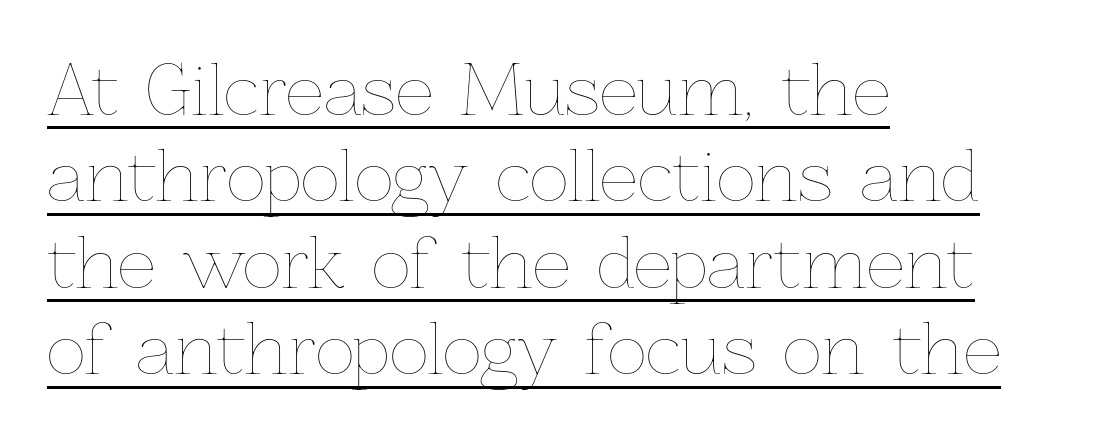
{"italic": "no", "bold": "no", "weight": "thin", "width": "normal", "stroke_contrast": "low", "x_height": "medium", "monospaced": "no", "underline": "yes", "align": "left", "line_spacing": "normal", "line_spacing_ratio": 1.27, "letter_spacing": "normal", "letter_spacing_em": 0.0, "glyph_px": 68}
